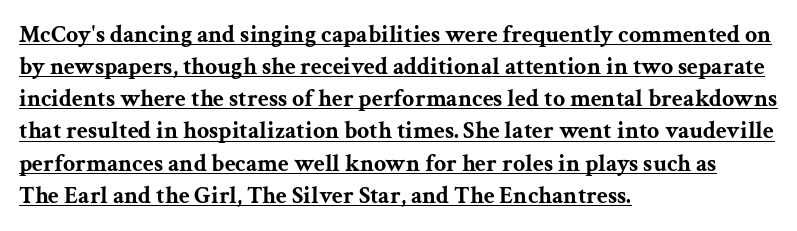
{"italic": "no", "bold": "yes", "underline": "yes", "align": "left", "line_spacing": "normal", "line_spacing_ratio": 1.34, "letter_spacing": "normal", "letter_spacing_em": 0.0, "glyph_px": 24}
